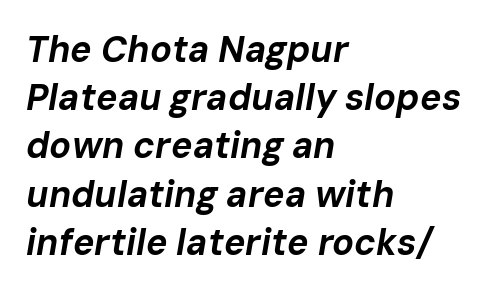
Q: Is the text bold? A: Yes.
Q: Is the text italic (slanted)? A: Yes, it leans right by about 10 degrees.
Q: Is the text underlined? A: No.
Q: How is the paragraph aligned? A: Left-aligned.
Q: Is the spacing between letters normal or unusually wide? A: Normal.
Q: Is the spacing between lines tight, normal or loose? A: Normal.
Q: Width (condensed, normal, or wide)? A: Normal.
Q: Stroke contrast? A: Low.
Q: x-height? A: Medium.
Q: Monospaced? A: No.
